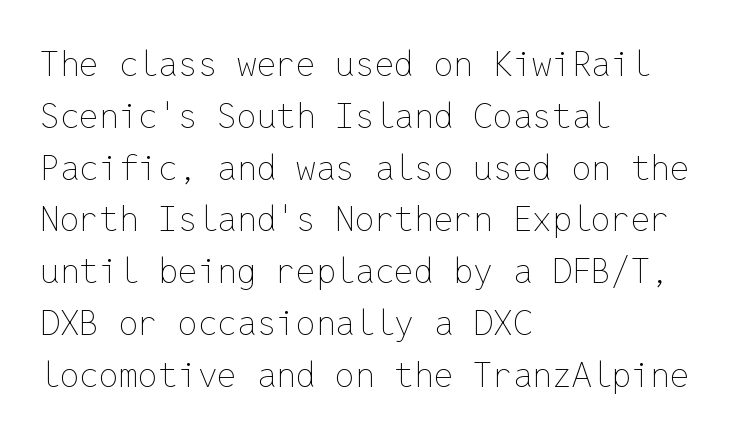
Q: Is the text bold? A: No.
Q: Is the text italic (slanted)? A: No, it is upright.
Q: Is the text underlined? A: No.
Q: How is the paragraph aligned? A: Left-aligned.
Q: Is the spacing between letters normal or unusually wide? A: Normal.
Q: Is the spacing between lines tight, normal or loose? A: Normal.
Q: Width (condensed, normal, or wide)? A: Normal.
Q: Stroke contrast? A: Low.
Q: x-height? A: Medium.
Q: Monospaced? A: Yes.
